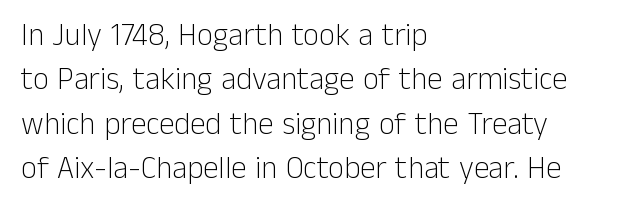
A typesetter would call this leading conventional body-copy spacing. To sum up the face: it is a sans, with no serifs. Horizontally, the lines are justified to the leading edge only. Nothing heavy about these letters — not bold at all.
